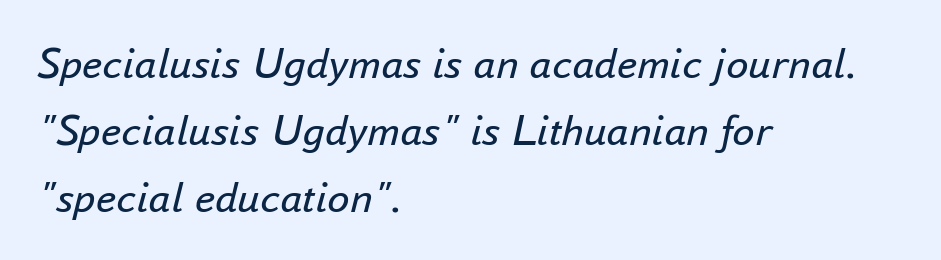
This rendering uses left alignment, leaving the right contour irregular. Vertically, the passage feels balanced, rows spaced as you'd expect. Looks like regular typesetting: each glyph gets only the width it needs. Compared with ordinary roman type, these characters are visibly tilted. Underlining? Definitely not there.
